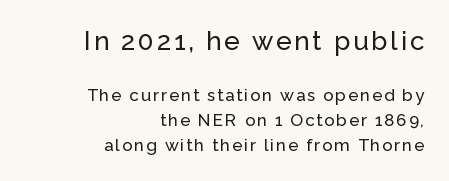
Which margin do the lines hug? The right one — the left edge is uneven. Compared with typical paragraphs, the rows here are spaced about the same. Underline: absent. If you drew a line through each stem, it would be perfectly vertical. Block one is the big one; block two sits smaller underneath.
